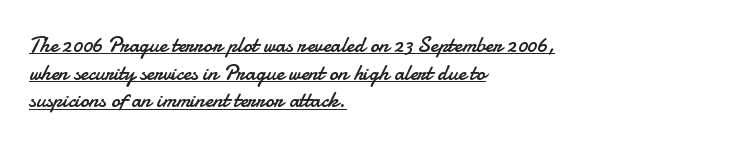
{"bold": "no", "underline": "yes", "align": "left", "line_spacing": "normal", "line_spacing_ratio": 1.26, "letter_spacing": "normal", "letter_spacing_em": 0.0, "glyph_px": 22}
